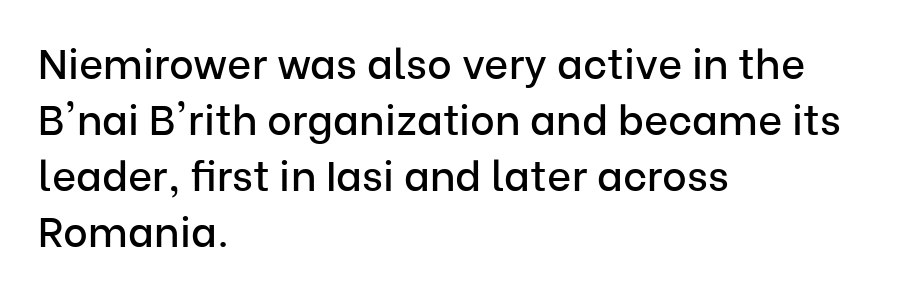
Q: Is the text italic (slanted)? A: No, it is upright.
Q: Is the typeface a serif or a sans-serif typeface? A: Sans-serif.
Q: Is the text underlined? A: No.
Q: How is the paragraph aligned? A: Left-aligned.
Q: Is the spacing between letters normal or unusually wide? A: Normal.
Q: Is the spacing between lines tight, normal or loose? A: Normal.
Q: Width (condensed, normal, or wide)? A: Normal.
Q: Stroke contrast? A: Low.
Q: x-height? A: Medium.
Q: Monospaced? A: No.
